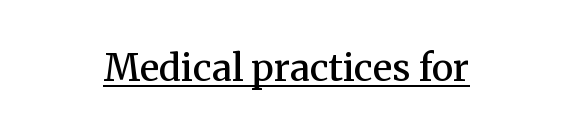
The image shows 37 px semibold serif type, upright; set normal letter spacing, underlined; medium stroke contrast and a medium x-height.
